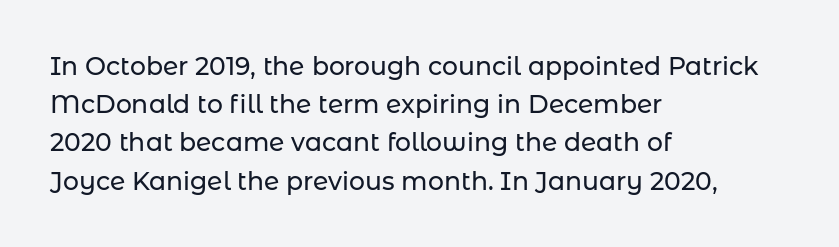
{"italic": "no", "underline": "no", "align": "left", "line_spacing": "normal", "line_spacing_ratio": 1.53, "letter_spacing": "normal", "letter_spacing_em": 0.0, "glyph_px": 25}
